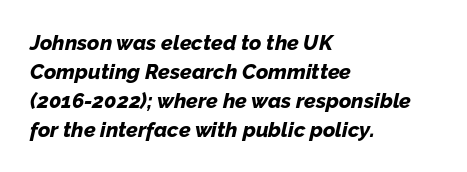
The sample has been set heavy, in full bold. Standard letterfit; no display-style spreading of the glyphs. This is oblique type, the kind used for emphasis or titles. Beneath every word, the page is bare. The passage shown stacks its lines at a standard gap.
